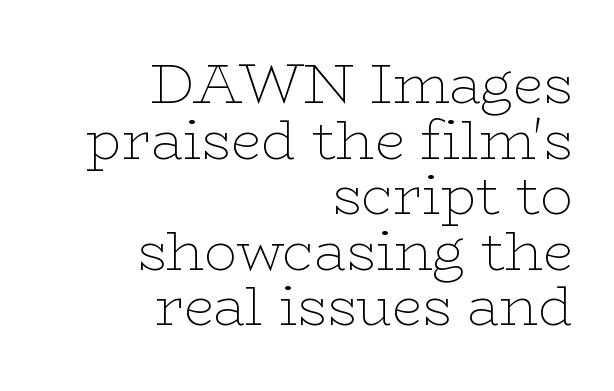
Q: Is the text bold? A: No.
Q: Is the text italic (slanted)? A: No, it is upright.
Q: Is the typeface a serif or a sans-serif typeface? A: Serif.
Q: Is the text underlined? A: No.
Q: How is the paragraph aligned? A: Right-aligned.
Q: Is the spacing between letters normal or unusually wide? A: Normal.
Q: Is the spacing between lines tight, normal or loose? A: Tight.
Q: Width (condensed, normal, or wide)? A: Wide.
Q: Stroke contrast? A: Low.
Q: x-height? A: Medium.
Q: Monospaced? A: No.
